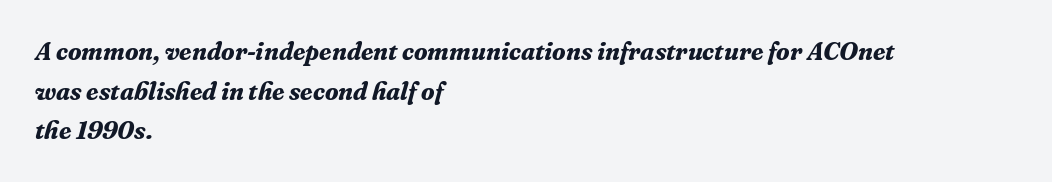
Summary of vertical rhythm: regular, with standard interline spacing. The tracking reads as untouched default to a designer's eye. The passage shown is not underscored anywhere. The rag falls on the right side of this text block.
